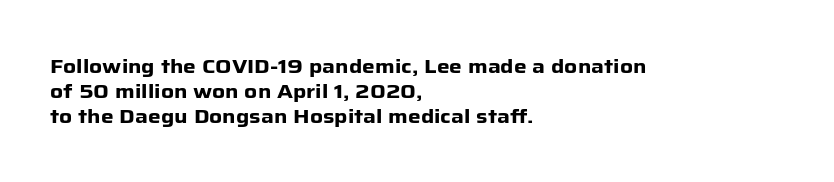
The baseline area is clear. Ordinary non-slanted type is in use. Look at the tracking — it's just the regular setting, nothing added. These lines carry a lot of weight — the face is fully bold.
